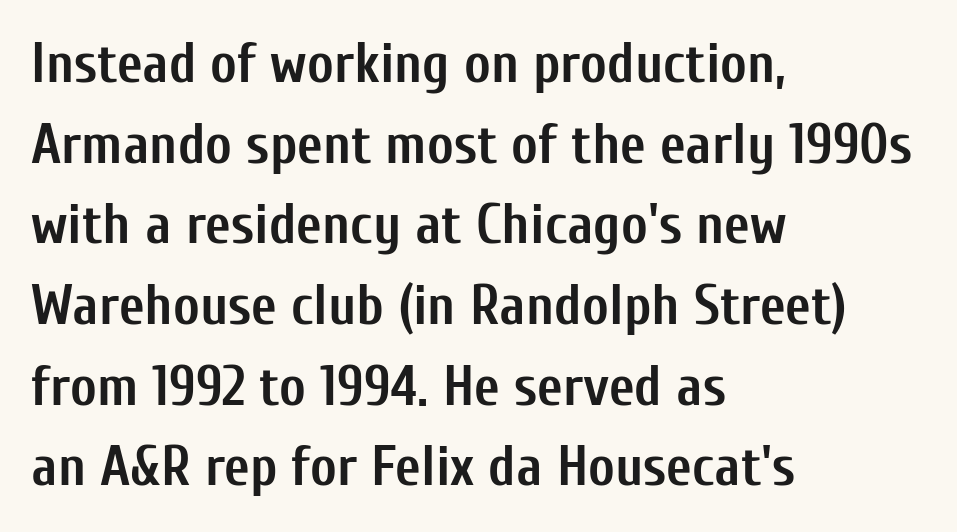
Is there much room between lines? A standard amount, neither cramped nor airy. This sample is left-justified, so line endings fall wherever the words run out. In terms of posture, this sample is upright. Each glyph is drawn with heavy, bold strokes. The rendering shows plain stroke endings on the letterforms — a sans-serif design.
